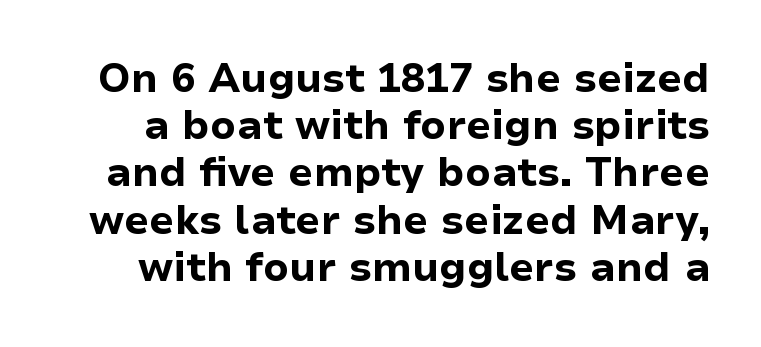
I'd describe the lettering as bold — thick and assertive. Rendered with straight, roman letterforms. The passage shown is typed in a proportional face where columns would drift. The glyphs are unaccompanied by any horizontal stroke below them.
